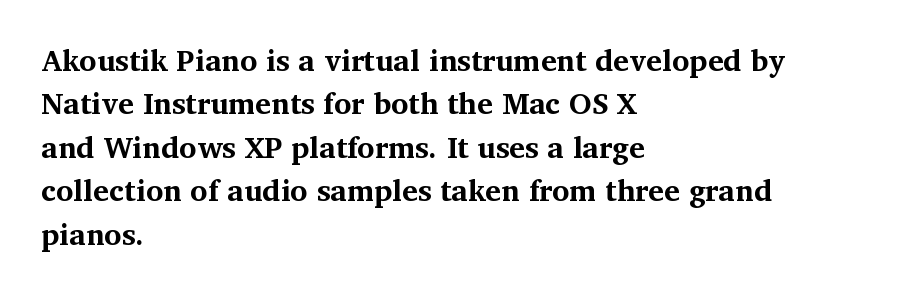
The image shows 30 px bold serif type, upright; set left-aligned, normal line spacing (1.45x), normal letter spacing, not underlined; medium stroke contrast and a medium x-height.
